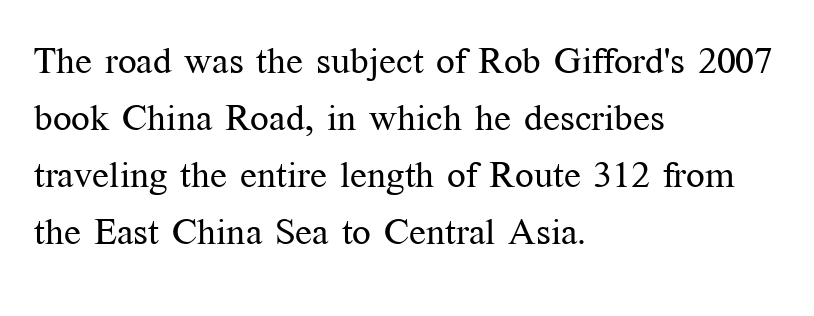
The image shows 37 px regular-weight serif type, upright; set left-aligned, normal line spacing (1.54x), normal letter spacing, not underlined; medium stroke contrast and a medium x-height.
